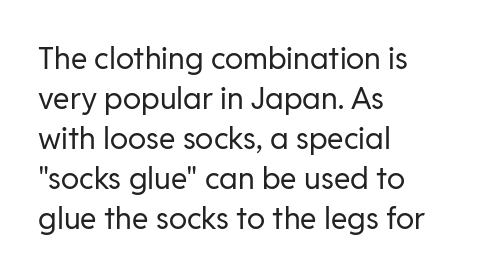
The image shows 30 px regular-weight sans-serif type, upright; set left-aligned, normal line spacing (1.33x), normal letter spacing, not underlined; low stroke contrast and a medium x-height.
